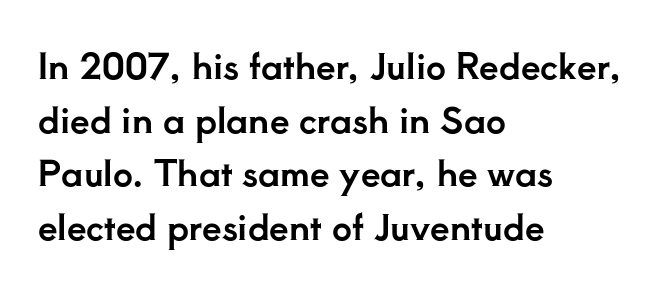
Does the type have serifs? Yes, each stem ends in a small foot. Type without underlining. This rendering leaves character spacing at its baseline value. The vertical gap from one line to the next is medium. This is roman type, the default non-slanted kind. Every row of glyphs begins at an identical x-position on the left.
